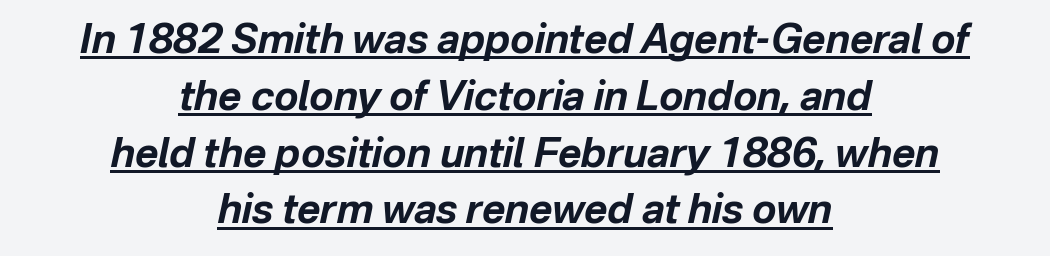
The image shows 40 px bold type, italic (leaning right); set centered, normal line spacing (1.42x), normal letter spacing, underlined; low stroke contrast and a medium x-height.
